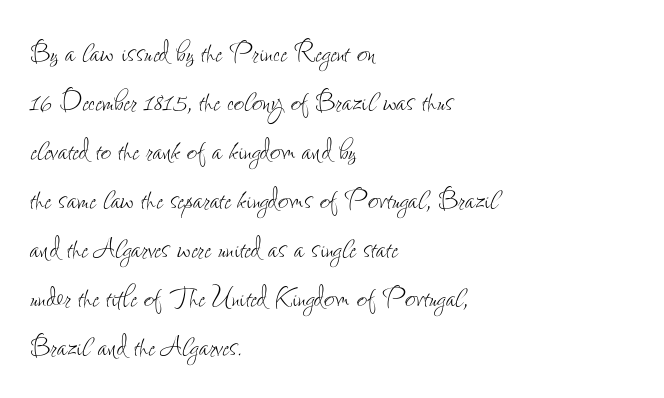
{"bold": "no", "weight": "thin", "width": "condensed", "stroke_contrast": "low", "x_height": "small", "monospaced": "no", "underline": "no", "align": "left", "line_spacing": "normal", "line_spacing_ratio": 1.36, "letter_spacing": "normal", "letter_spacing_em": 0.0, "glyph_px": 36}
